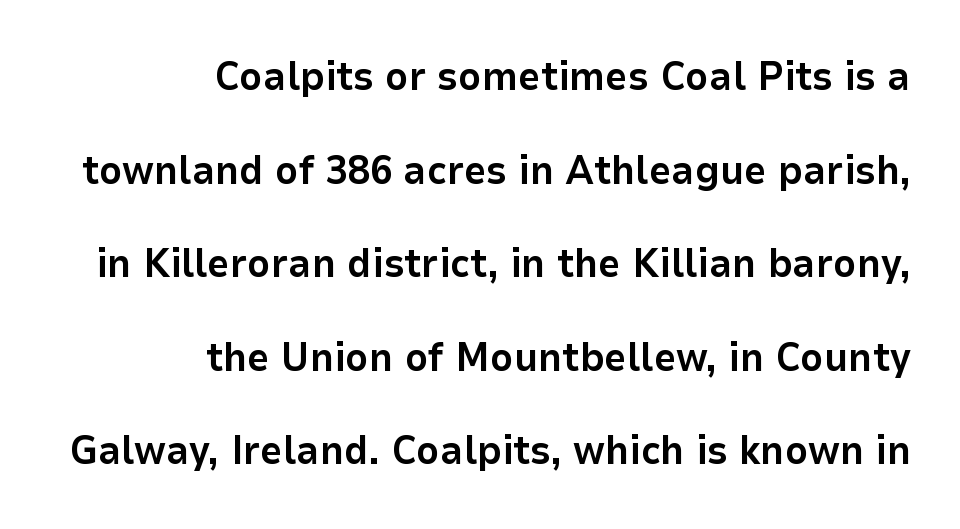
{"serif": "no", "italic": "no", "bold": "yes", "weight": "bold", "width": "normal", "stroke_contrast": "low", "x_height": "medium", "monospaced": "no", "underline": "no", "align": "right", "line_spacing": "loose", "line_spacing_ratio": 2.34, "letter_spacing": "normal", "letter_spacing_em": 0.0, "glyph_px": 40}
